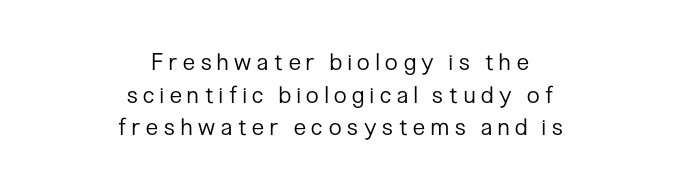
The image shows 23 px text type, upright; set centered, normal line spacing (1.42x), unusually wide letter spacing (+0.26 em), not underlined.
